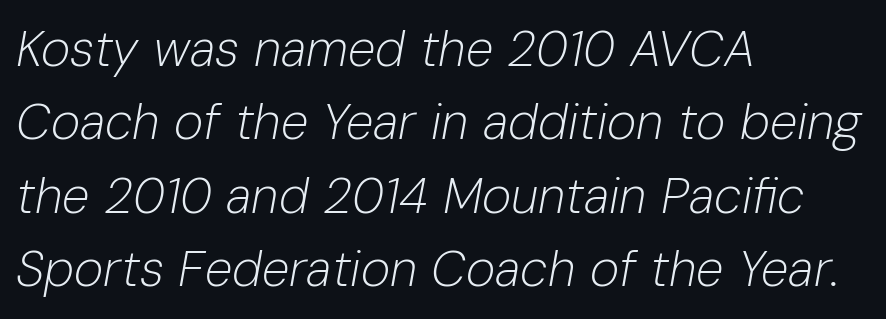
It's the slanting kind of type. Casual observation: everything's shoved over to the left. These lines are rendered in a variable-pitch font. Anything drawn beneath the words? Only blank space.
